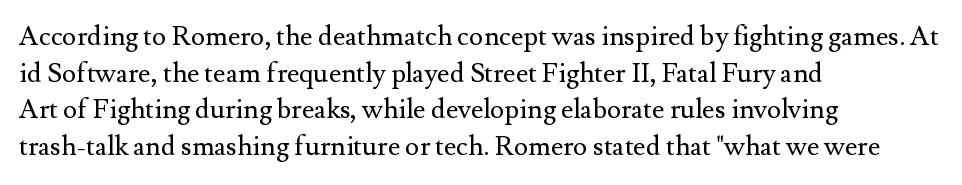
Q: Is the text bold? A: No.
Q: Is the text italic (slanted)? A: No, it is upright.
Q: Is the text underlined? A: No.
Q: How is the paragraph aligned? A: Left-aligned.
Q: Is the spacing between letters normal or unusually wide? A: Normal.
Q: Is the spacing between lines tight, normal or loose? A: Normal.
